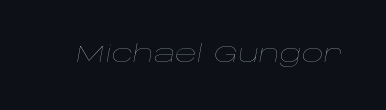
{"italic": "yes", "lean": "right", "slant_degrees": 10, "bold": "no", "underline": "no", "letter_spacing": "normal", "letter_spacing_em": 0.0, "glyph_px": 24}
